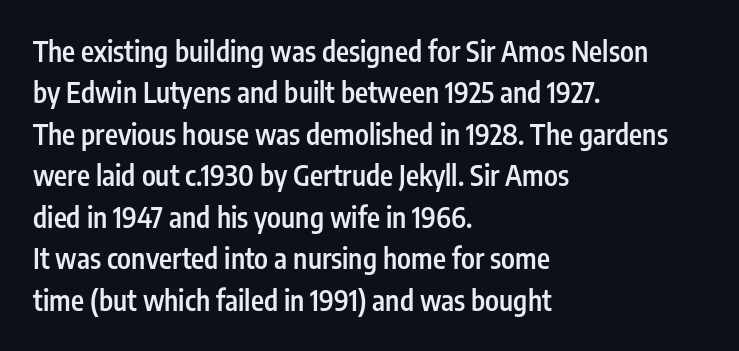
The image shows 28 px semibold, condensed sans-serif type, upright; set left-aligned, normal line spacing (1.48x), normal letter spacing, not underlined; low stroke contrast and a medium x-height.
